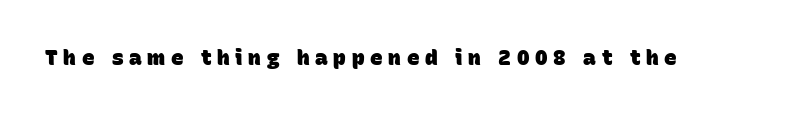
The image shows 21 px bold type; set unusually wide letter spacing (+0.27 em), not underlined.
